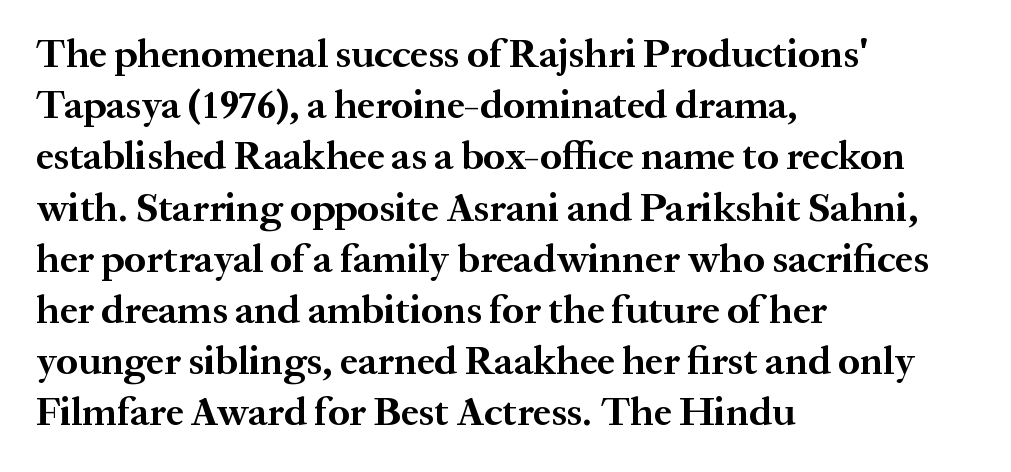
Lines of text with bare space underneath. A typesetter would mark this as roman, not italic. These words are printed bold, with thick strokes throughout. Here the designer chose a conventional face with non-uniform glyph widths. Baseline-to-baseline distance is the conventional proportion of letter height. The typesetter chose a ragged-right arrangement here.
